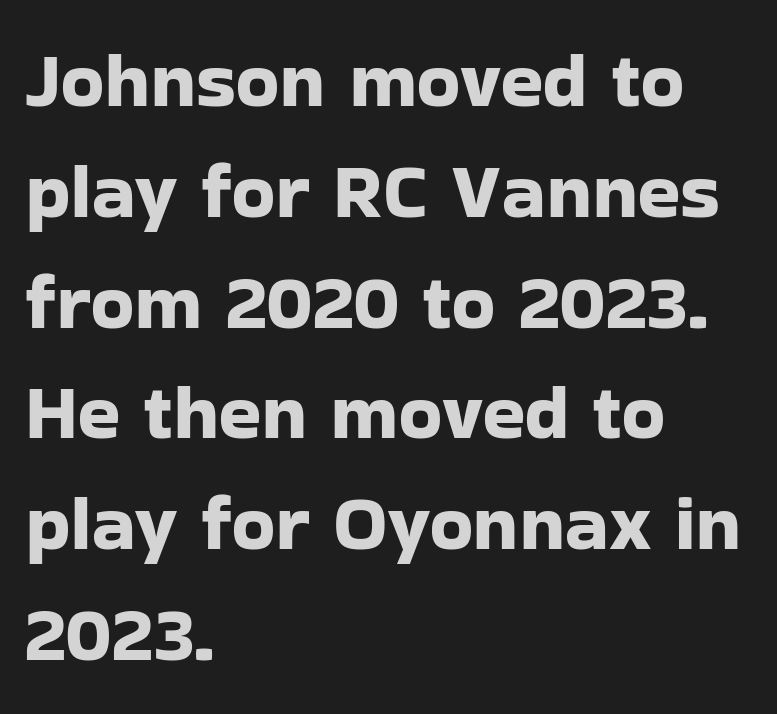
The image shows 78 px sans-serif type, upright; set left-aligned, normal line spacing (1.42x), normal letter spacing, not underlined; low stroke contrast and a medium x-height.
